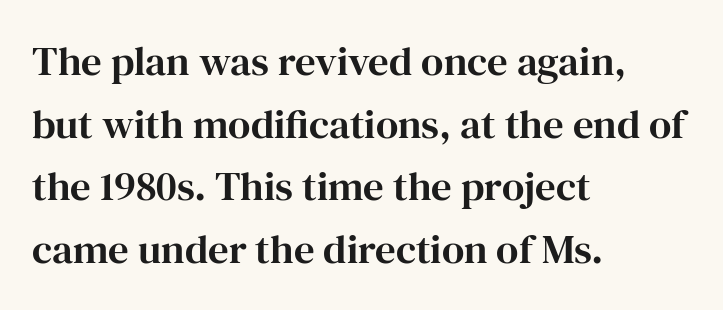
Italic? Not at all — the glyphs are vertical. Reading down the block, your eye returns to a fixed left position each line. Here the designer chose a conventional face with non-uniform glyph widths. The letterforms sit shoulder to shoulder at normal distance. Look at the bottom of the vertical strokes: they flare into serifs here. Does the leading feel generous? No, just average.
